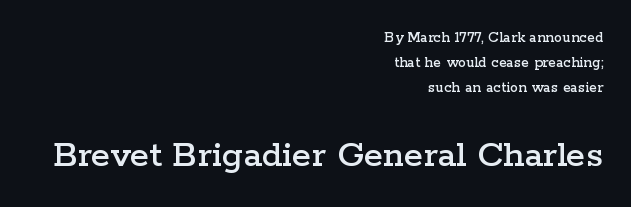
Q: Is the text italic (slanted)? A: No, it is upright.
Q: Is the typeface a serif or a sans-serif typeface? A: Serif.
Q: Is the text underlined? A: No.
Q: How is the paragraph aligned? A: Right-aligned.
Q: Is the spacing between letters normal or unusually wide? A: Normal.
Q: Is the spacing between lines tight, normal or loose? A: Normal.
Q: Which block of text is set in a larger size, the first (top) or the second (bottom)? A: The second (bottom) one.
Q: Width (condensed, normal, or wide)? A: Wide.
Q: Stroke contrast? A: Low.
Q: x-height? A: Medium.
Q: Monospaced? A: No.
